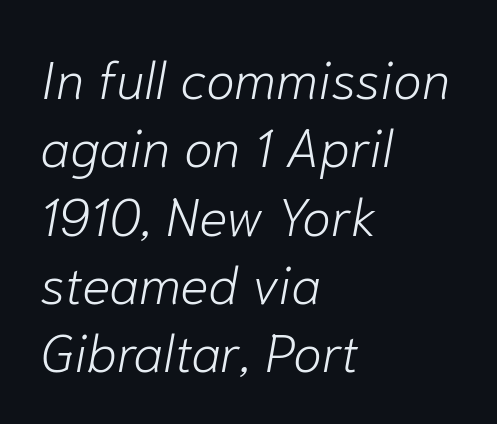
Every character sits at an angle, as italics do. Vertically, the passage feels balanced, rows spaced as you'd expect. Where is the straight margin? On the left. Look at the tracking — it's just the regular setting, nothing added. Letters rest on an invisible, unmarked baseline.
